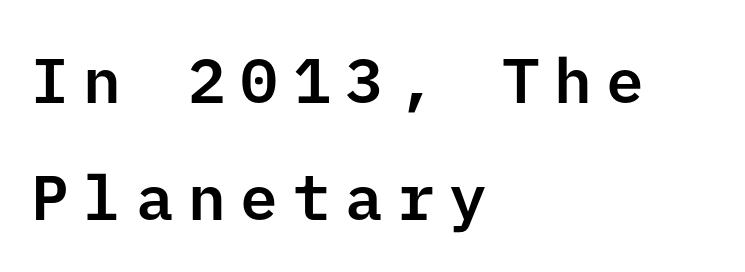
Q: Is the text italic (slanted)? A: No, it is upright.
Q: Is the typeface a serif or a sans-serif typeface? A: Sans-serif.
Q: Is the text underlined? A: No.
Q: How is the paragraph aligned? A: Left-aligned.
Q: Is the spacing between letters normal or unusually wide? A: Unusually wide.
Q: Width (condensed, normal, or wide)? A: Normal.
Q: Stroke contrast? A: Low.
Q: x-height? A: Medium.
